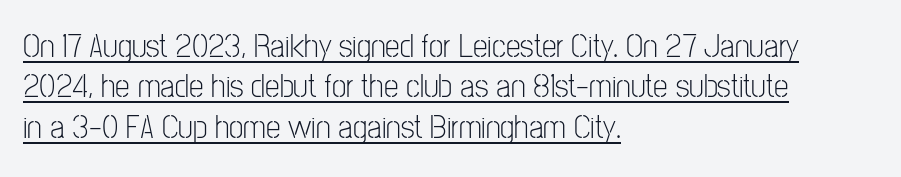
Q: Is the text bold? A: No.
Q: Is the text italic (slanted)? A: No, it is upright.
Q: Is the typeface a serif or a sans-serif typeface? A: Sans-serif.
Q: Is the text underlined? A: Yes.
Q: How is the paragraph aligned? A: Left-aligned.
Q: Is the spacing between letters normal or unusually wide? A: Normal.
Q: Width (condensed, normal, or wide)? A: Condensed.
Q: Stroke contrast? A: Low.
Q: x-height? A: Medium.
Q: Monospaced? A: No.
